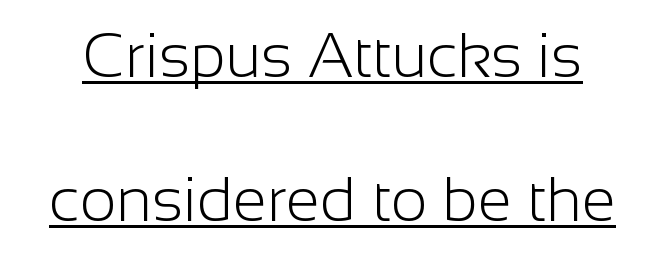
{"serif": "no", "italic": "no", "bold": "no", "weight": "light", "width": "normal", "stroke_contrast": "low", "x_height": "medium", "monospaced": "no", "underline": "yes", "line_spacing": "loose", "line_spacing_ratio": 2.32, "letter_spacing": "normal", "letter_spacing_em": 0.0, "glyph_px": 62}
